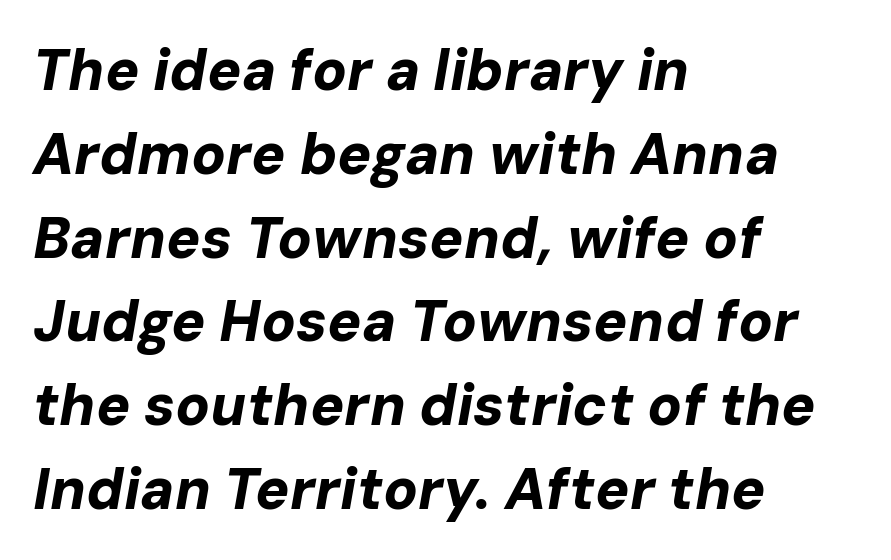
{"italic": "yes", "lean": "right", "slant_degrees": 10, "bold": "yes", "weight": "bold", "width": "normal", "stroke_contrast": "low", "x_height": "medium", "monospaced": "no", "underline": "no", "align": "left", "line_spacing": "normal", "line_spacing_ratio": 1.47, "letter_spacing": "normal", "letter_spacing_em": 0.0, "glyph_px": 57}
